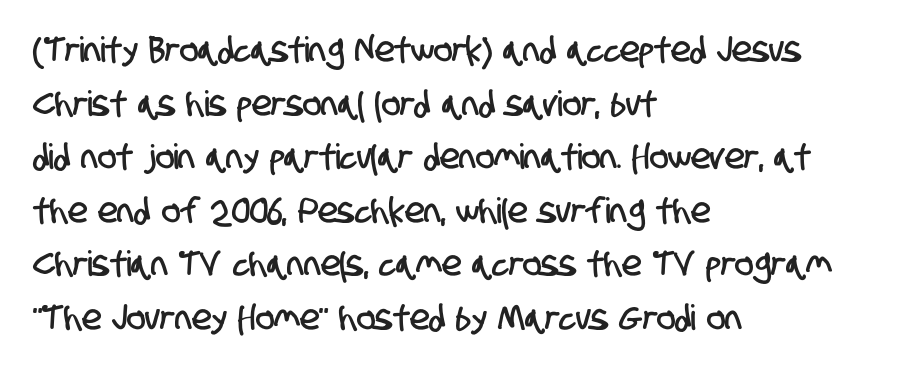
The image shows 35 px condensed sans-serif type; set left-aligned, normal line spacing (1.53x), normal letter spacing, not underlined; low stroke contrast and a large x-height.
